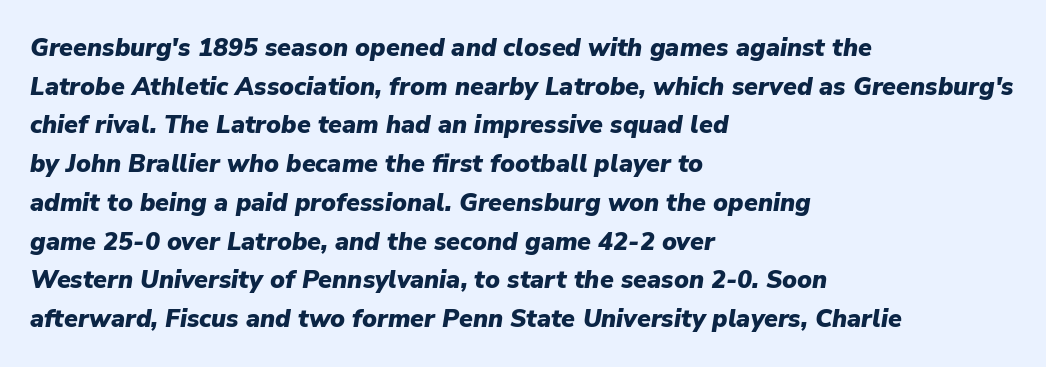
Vertically, the passage feels balanced, rows spaced as you'd expect. The typography opts for an oblique posture over an upright one. Strokes here are thick enough to call this a true bold. Unmarked baselines from the first word to the last. Alignment: flush left.
